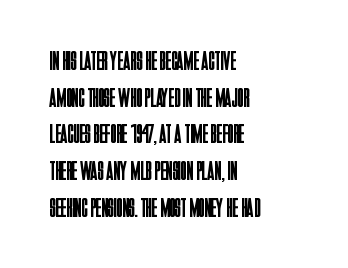
The image shows 27 px text type, upright; set left-aligned, normal line spacing (1.36x), normal letter spacing, not underlined.
